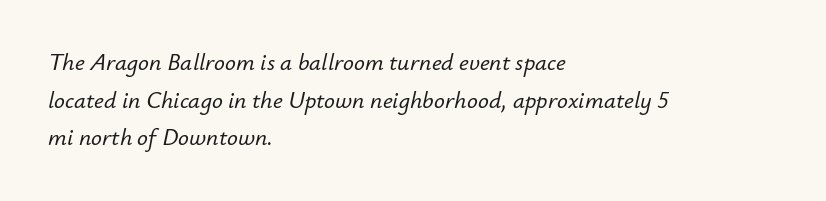
Q: Is the text italic (slanted)? A: Yes, it leans right by about 12 degrees.
Q: Is the text underlined? A: No.
Q: How is the paragraph aligned? A: Left-aligned.
Q: Is the spacing between letters normal or unusually wide? A: Normal.
Q: Is the spacing between lines tight, normal or loose? A: Normal.
